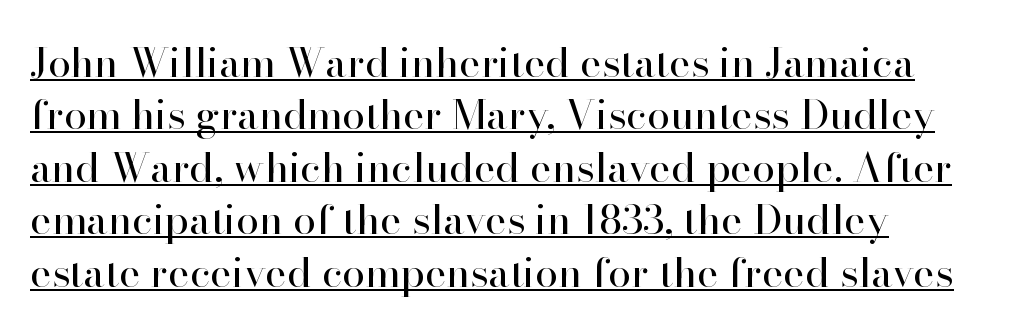
The image shows 41 px regular-weight serif type, upright; set left-aligned, normal line spacing (1.28x), normal letter spacing, underlined; high stroke contrast and a small x-height.
